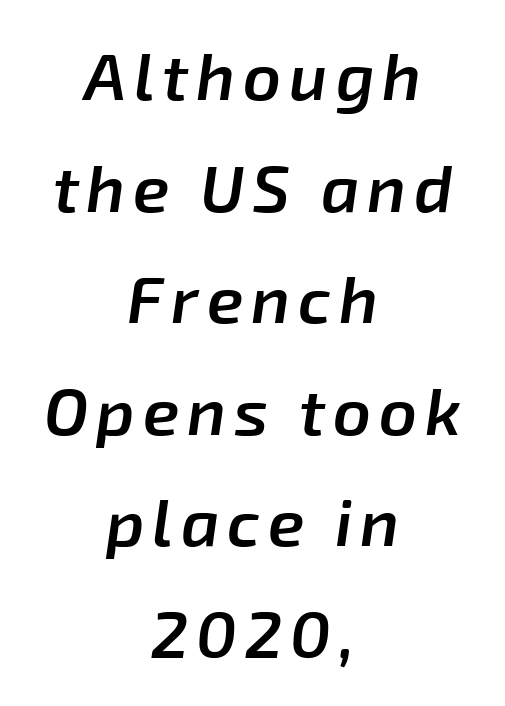
The glyphs are unaccompanied by any horizontal stroke below them. Every row of glyphs is offset so its center matches the block's center. Compared with an ordinary text face, these strokes are moderately heavier — a semibold. Rows of type keep a routine distance in the vertical direction. Each letter keeps its own natural width here, so spacing adapts to shape.
